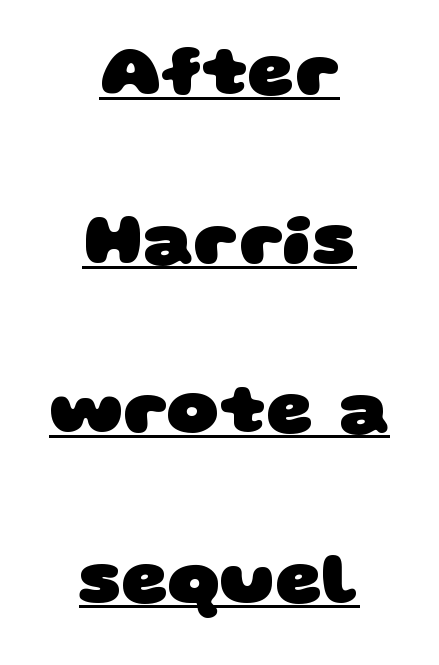
Q: Is the text bold? A: Yes.
Q: Is the typeface a serif or a sans-serif typeface? A: Sans-serif.
Q: Is the text underlined? A: Yes.
Q: How is the paragraph aligned? A: Centered.
Q: Is the spacing between letters normal or unusually wide? A: Normal.
Q: Is the spacing between lines tight, normal or loose? A: Loose.
Q: Width (condensed, normal, or wide)? A: Wide.
Q: Stroke contrast? A: Low.
Q: x-height? A: Large.
Q: Monospaced? A: No.
